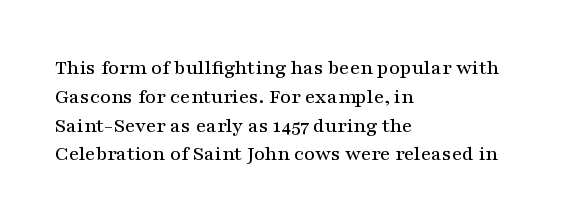
The compositor pushed each line to the left boundary. The strip under each line holds only bare page. When letters stand straight like this, we call the style roman or upright. Letter spacing: default. In terms of leading, this rendering sits right in the middle.
